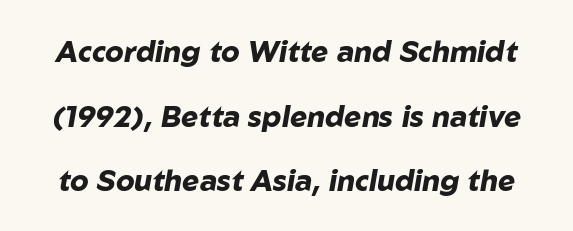
Q: Is the text bold? A: Yes.
Q: Is the text italic (slanted)? A: Yes, it leans right by about 10 degrees.
Q: Is the text underlined? A: No.
Q: Is the spacing between letters normal or unusually wide? A: Normal.
Q: Is the spacing between lines tight, normal or loose? A: Loose.
Q: Width (condensed, normal, or wide)? A: Normal.
Q: Stroke contrast? A: Low.
Q: x-height? A: Medium.
Q: Monospaced? A: No.
